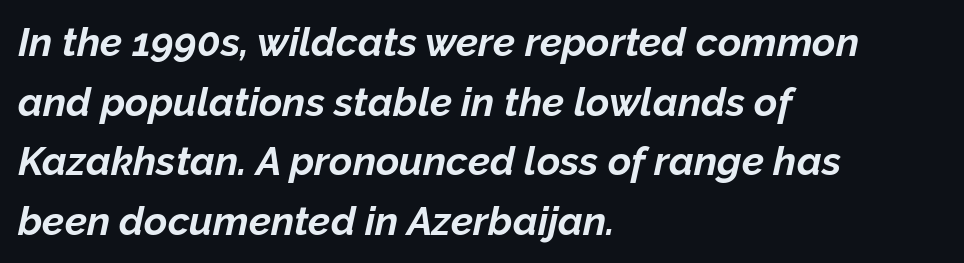
The image shows 40 px bold type, italic (leaning right); set left-aligned, normal line spacing (1.49x), normal letter spacing, not underlined; low stroke contrast and a medium x-height.
